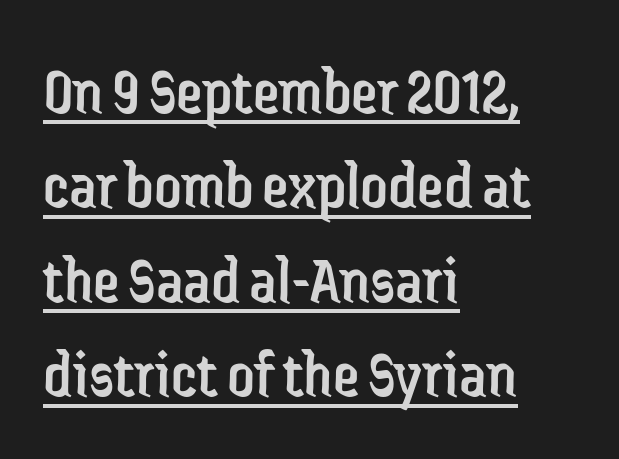
The image shows 67 px regular-weight, condensed sans-serif type, upright; set left-aligned, normal line spacing (1.41x), normal letter spacing, underlined; low stroke contrast and a medium x-height.
